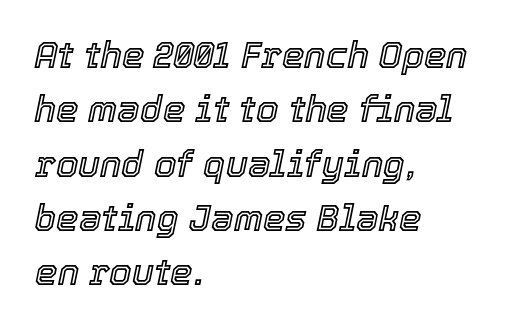
The image shows 36 px text type, italic (leaning right); set left-aligned, normal line spacing (1.51x), normal letter spacing, not underlined; a medium x-height.
